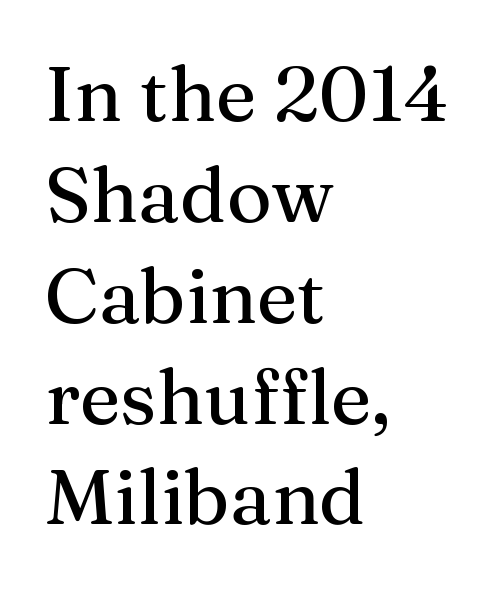
The image shows 77 px serif type, upright; set left-aligned, normal line spacing (1.31x), normal letter spacing, not underlined; medium stroke contrast and a medium x-height.
